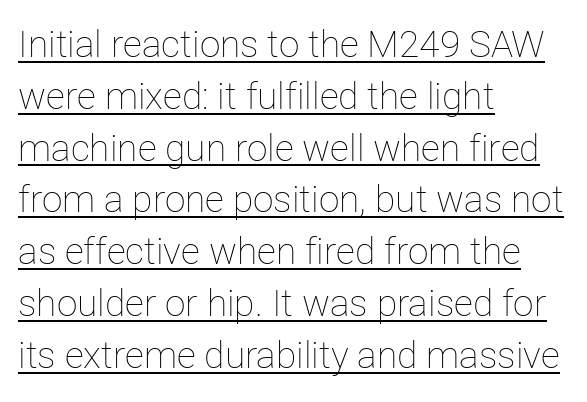
The image shows 37 px thin type, upright; set left-aligned, normal line spacing (1.4x), normal letter spacing, underlined; low stroke contrast and a medium x-height.
